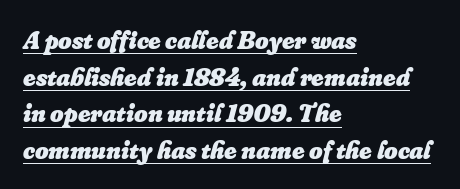
The image shows 26 px bold type, italic (leaning right); set left-aligned, normal line spacing (1.41x), normal letter spacing, underlined.
